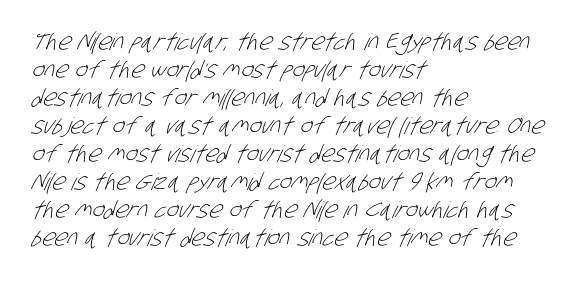
{"bold": "no", "underline": "no", "align": "left", "line_spacing_ratio": 1.22, "letter_spacing": "normal", "letter_spacing_em": 0.0, "glyph_px": 23}
